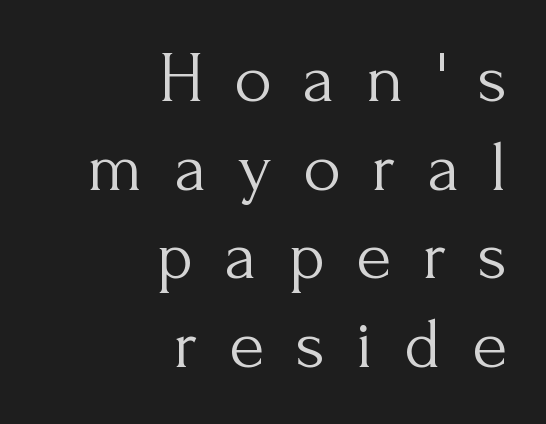
The image shows 72 px light serif type, upright; set right-aligned, line spacing 1.23x, unusually wide letter spacing (+0.43 em), not underlined; medium stroke contrast and a small x-height.
